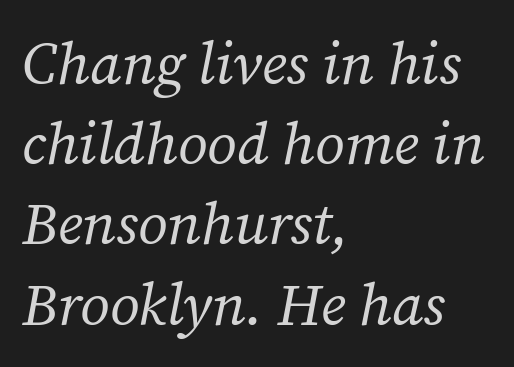
These lines stack with their left ends in a neat column. Baseline-to-baseline distance is the conventional proportion of letter height. The text carries the slant typical of an italic or oblique font. Summary of weight: not heavy and not bold. This sample has the flowing, uneven cadence of proportional lettering. The words here are not underlined.
